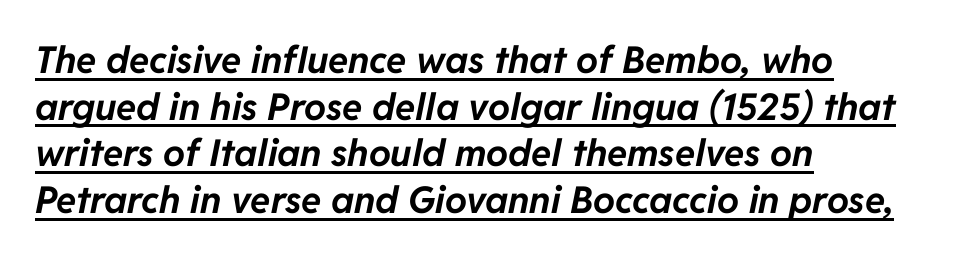
The image shows 37 px bold type, italic (leaning right); set left-aligned, normal line spacing (1.26x), normal letter spacing, underlined; low stroke contrast and a medium x-height.
